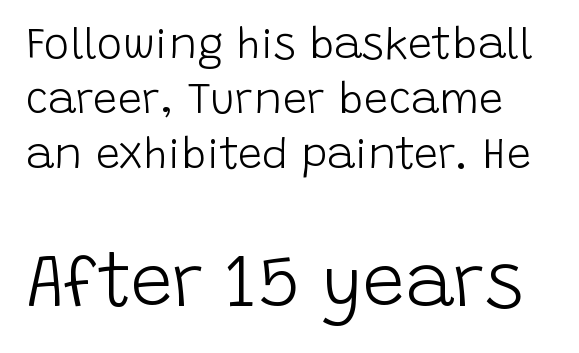
{"serif": "no", "italic": "no", "bold": "no", "weight": "light", "width": "normal", "stroke_contrast": "low", "x_height": "large", "monospaced": "no", "underline": "no", "line_spacing": "normal", "line_spacing_ratio": 1.28, "letter_spacing": "normal", "letter_spacing_em": 0.0, "larger_block": "second", "size_ratio": 1.74, "glyph_px": 75}
